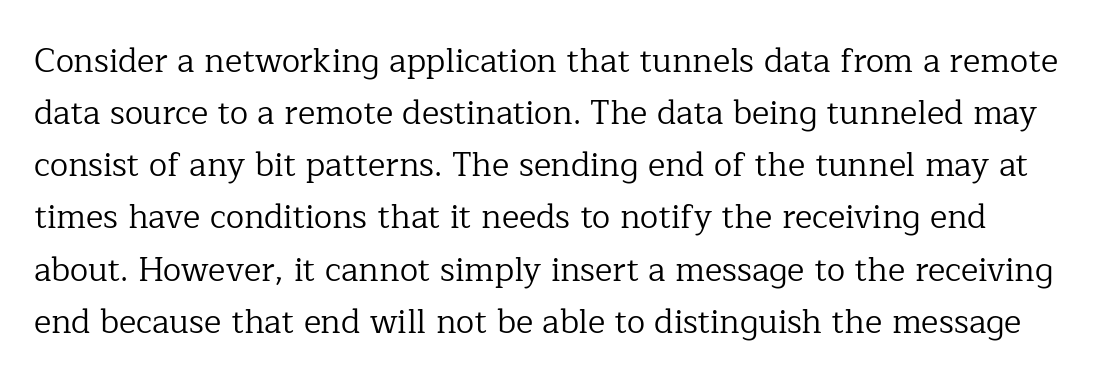
{"serif": "yes", "italic": "no", "bold": "no", "weight": "regular", "width": "normal", "stroke_contrast": "low", "x_height": "medium", "monospaced": "no", "underline": "no", "line_spacing": "normal", "line_spacing_ratio": 1.58, "letter_spacing": "normal", "letter_spacing_em": 0.0, "glyph_px": 33}
